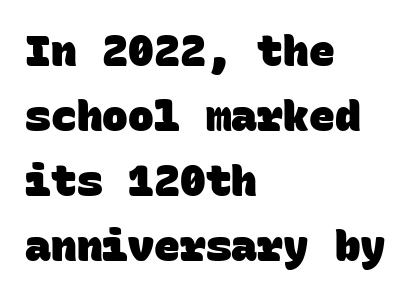
{"serif": "no", "bold": "yes", "weight": "heavy", "width": "normal", "stroke_contrast": "low", "x_height": "large", "monospaced": "yes", "underline": "no", "align": "left", "line_spacing": "normal", "line_spacing_ratio": 1.51, "letter_spacing": "normal", "letter_spacing_em": 0.0, "glyph_px": 43}
